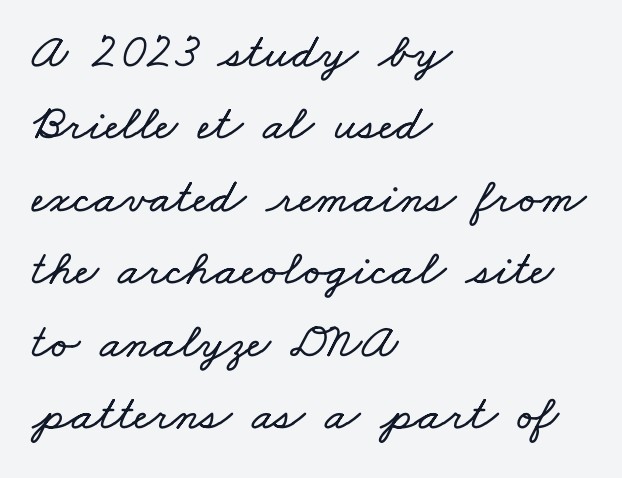
{"width": "wide", "stroke_contrast": "low", "x_height": "small", "monospaced": "no", "underline": "no", "align": "left", "line_spacing": "normal", "line_spacing_ratio": 1.45, "letter_spacing": "normal", "letter_spacing_em": 0.0, "glyph_px": 50}
